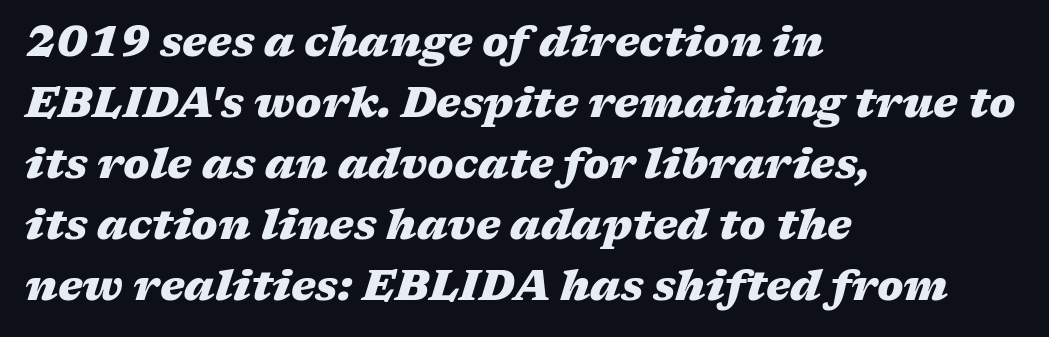
The image shows 42 px heavy, wide type, italic (leaning right); set left-aligned, normal line spacing (1.45x), normal letter spacing, not underlined; medium stroke contrast and a medium x-height.
